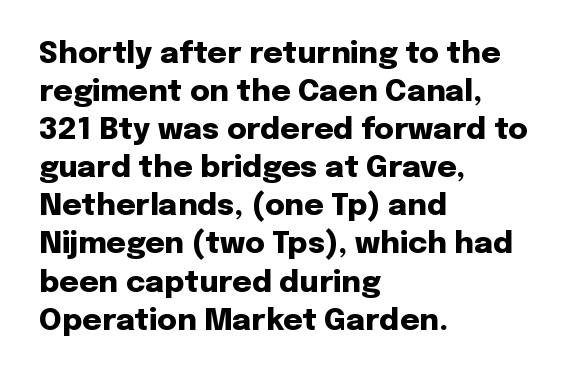
{"serif": "no", "italic": "no", "bold": "yes", "weight": "heavy", "width": "normal", "stroke_contrast": "low", "x_height": "medium", "monospaced": "no", "underline": "no", "align": "left", "line_spacing": "normal", "line_spacing_ratio": 1.27, "letter_spacing": "normal", "letter_spacing_em": 0.0, "glyph_px": 30}
